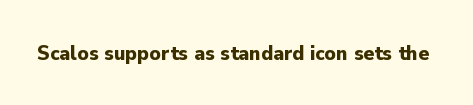
The image shows 22 px bold type, upright; set normal letter spacing, not underlined.
